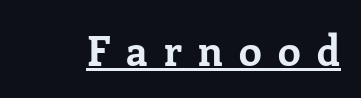
The image shows 41 px bold serif type, upright; set unusually wide letter spacing (+0.4 em), underlined; low stroke contrast and a medium x-height.
